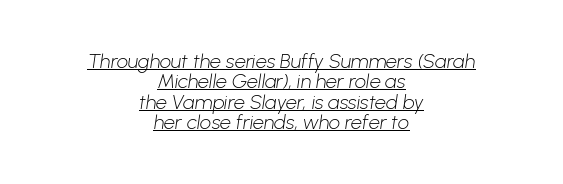
Q: Is the text bold? A: No.
Q: Is the text underlined? A: Yes.
Q: How is the paragraph aligned? A: Centered.
Q: Is the spacing between letters normal or unusually wide? A: Normal.
Q: Is the spacing between lines tight, normal or loose? A: Tight.
